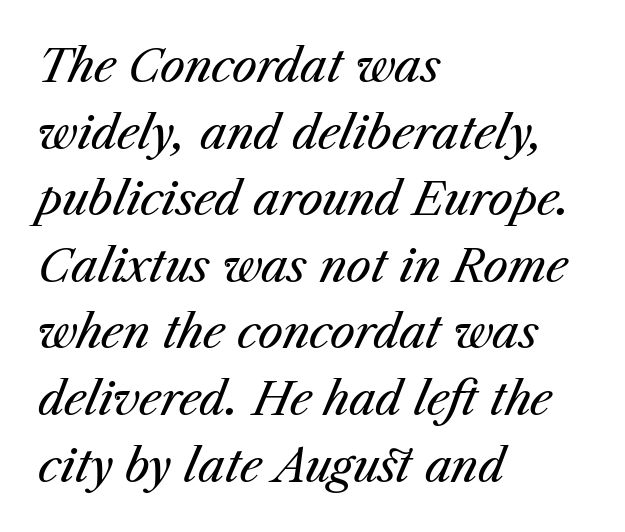
The image shows 45 px regular-weight type, italic (leaning right); set left-aligned, normal line spacing (1.48x), normal letter spacing, not underlined; medium stroke contrast and a medium x-height.
